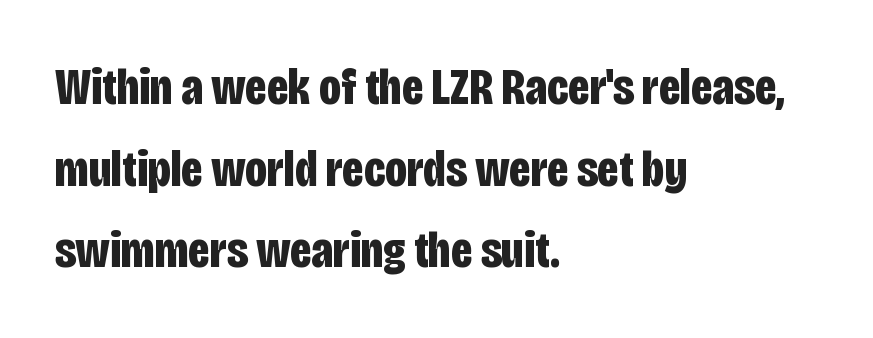
{"serif": "no", "italic": "no", "bold": "yes", "weight": "bold", "width": "condensed", "stroke_contrast": "low", "x_height": "large", "monospaced": "no", "underline": "no", "align": "left", "line_spacing": "normal", "line_spacing_ratio": 1.57, "letter_spacing": "normal", "letter_spacing_em": 0.0, "glyph_px": 52}
